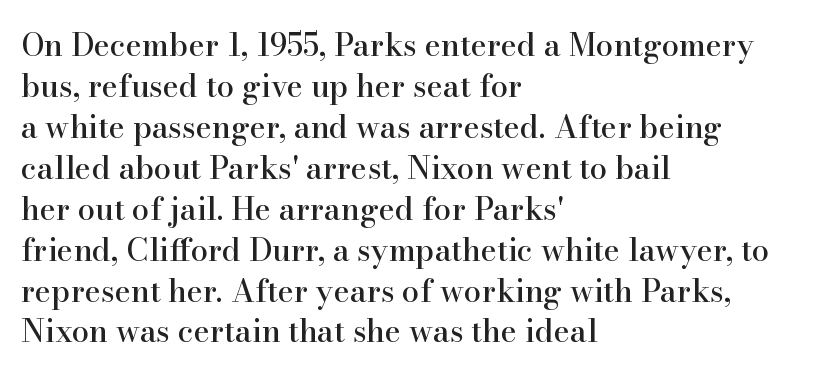
The passage shown has conventional tracking throughout. Each line starts at the same left margin while the right side varies. Whoever set this chose a conventional vertical rhythm. Quick note: not italic, upright. The designer went with a serif here, giving each stem small feet.
